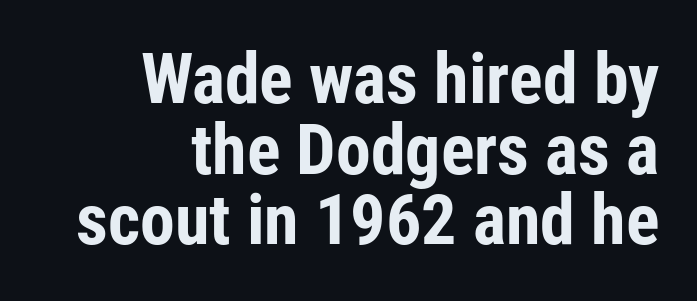
{"serif": "no", "italic": "no", "bold": "yes", "weight": "bold", "width": "condensed", "stroke_contrast": "low", "x_height": "medium", "monospaced": "no", "underline": "no", "align": "right", "line_spacing": "tight", "line_spacing_ratio": 1.01, "letter_spacing": "normal", "letter_spacing_em": 0.0, "glyph_px": 70}
